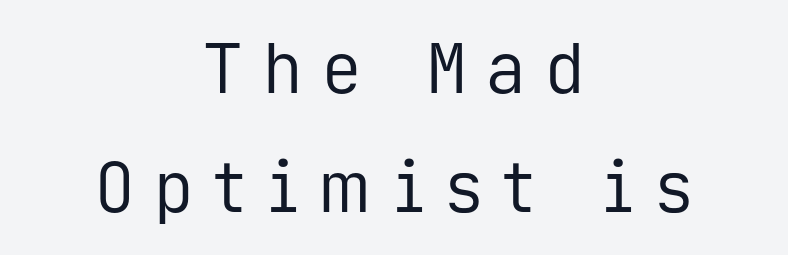
{"serif": "no", "italic": "no", "bold": "no", "weight": "regular", "width": "normal", "stroke_contrast": "low", "x_height": "medium", "monospaced": "yes", "underline": "no", "align": "center", "line_spacing_ratio": 1.72, "letter_spacing": "wide", "letter_spacing_em": 0.26, "glyph_px": 69}
